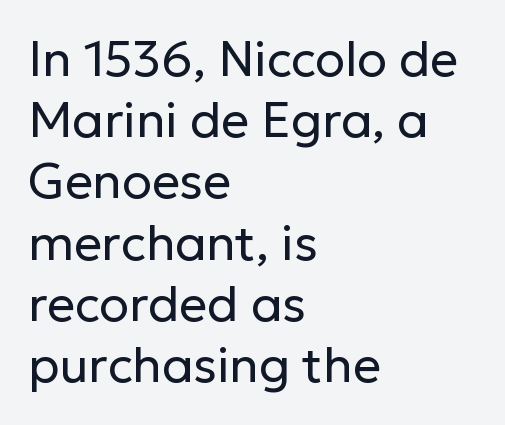
Q: Is the text bold? A: No.
Q: Is the text italic (slanted)? A: No, it is upright.
Q: Is the typeface a serif or a sans-serif typeface? A: Sans-serif.
Q: Is the text underlined? A: No.
Q: How is the paragraph aligned? A: Left-aligned.
Q: Is the spacing between letters normal or unusually wide? A: Normal.
Q: Is the spacing between lines tight, normal or loose? A: Normal.
Q: Width (condensed, normal, or wide)? A: Normal.
Q: Stroke contrast? A: Low.
Q: x-height? A: Medium.
Q: Monospaced? A: No.
